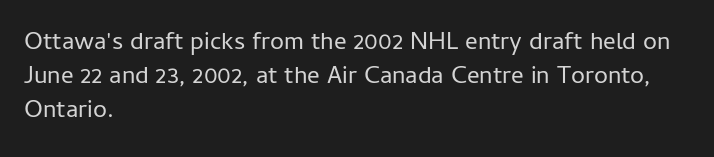
A normal amount of white space separates one row of letters from the next. Honestly, the letter spacing is just normal — you wouldn't notice it. The font's upright variant was chosen for this text. Is this a heavy cut? Hardly; it is regular or lighter. Caption: multi-line text, flush left, ragged right.
